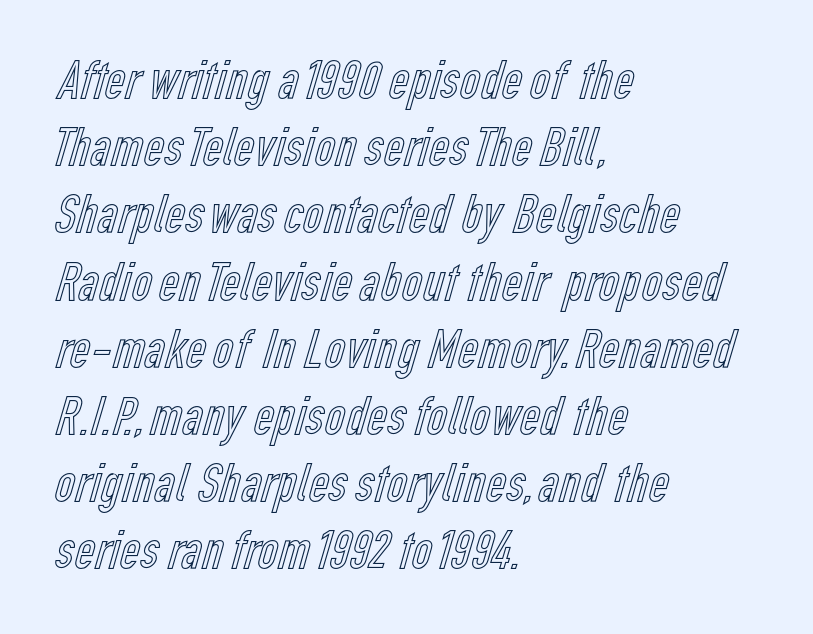
{"width": "condensed", "x_height": "medium", "monospaced": "no", "underline": "no", "align": "left", "line_spacing_ratio": 1.2, "letter_spacing": "normal", "letter_spacing_em": 0.0, "glyph_px": 56}
